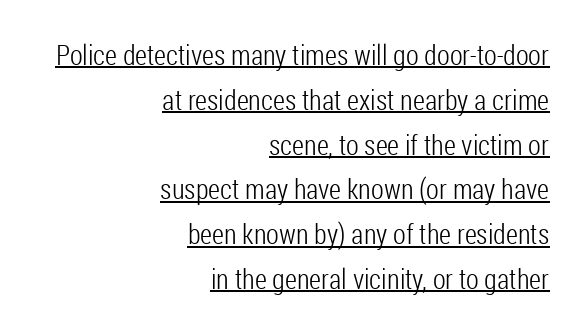
Note the varied advance widths — an 'i' is clearly narrower than an 'm'. A student would call this right alignment; a typographer would say flush right, rag left. Quick note: not italic, upright. Observe the ordinary spacing: letters are neighbours, not strangers.
